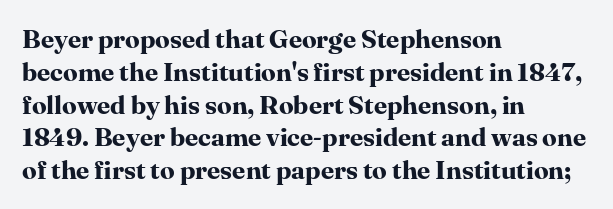
Q: Is the text bold? A: Yes.
Q: Is the text italic (slanted)? A: No, it is upright.
Q: Is the text underlined? A: No.
Q: How is the paragraph aligned? A: Left-aligned.
Q: Is the spacing between letters normal or unusually wide? A: Normal.
Q: Is the spacing between lines tight, normal or loose? A: Normal.
